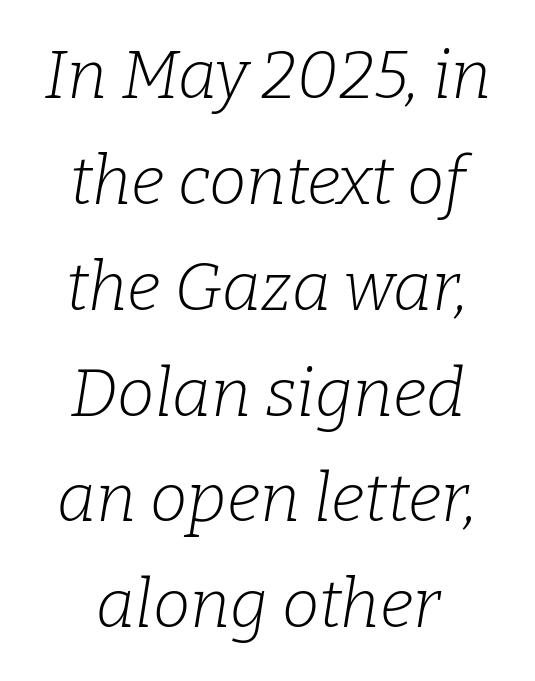
The image shows 67 px light serif type, italic (leaning right); set centered, normal line spacing (1.58x), normal letter spacing, not underlined; low stroke contrast and a medium x-height.
